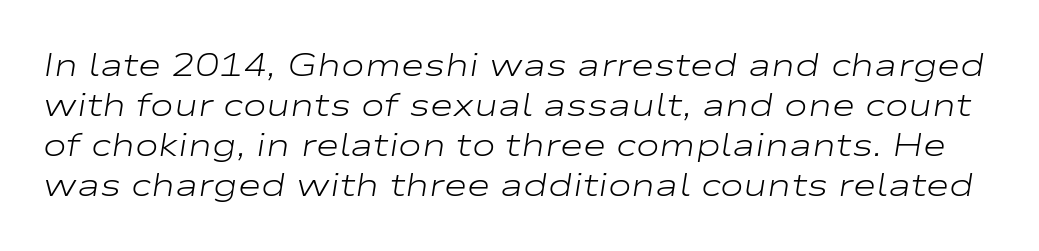
Q: Is the text bold? A: No.
Q: Is the text italic (slanted)? A: Yes, it leans right by about 9 degrees.
Q: Is the text underlined? A: No.
Q: Is the spacing between letters normal or unusually wide? A: Normal.
Q: Is the spacing between lines tight, normal or loose? A: Normal.
Q: Width (condensed, normal, or wide)? A: Wide.
Q: Stroke contrast? A: Low.
Q: x-height? A: Medium.
Q: Monospaced? A: No.
